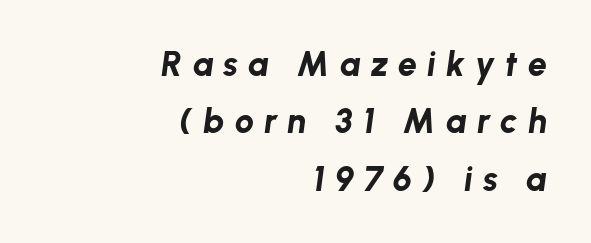
Q: Is the text bold? A: Yes.
Q: Is the text italic (slanted)? A: Yes, it leans right by about 8 degrees.
Q: Is the text underlined? A: No.
Q: How is the paragraph aligned? A: Right-aligned.
Q: Is the spacing between letters normal or unusually wide? A: Unusually wide.
Q: Is the spacing between lines tight, normal or loose? A: Normal.
Q: Width (condensed, normal, or wide)? A: Normal.
Q: Stroke contrast? A: Low.
Q: x-height? A: Medium.
Q: Monospaced? A: No.
